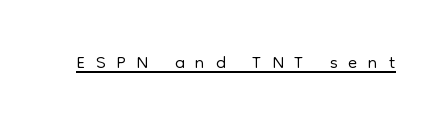
The specimen reads as upright at a glance. Between one letter and the next there's a generous, obvious gap. Is there an underline? Yes — a line sits under the letters. Counters stay open thanks to moderate or lighter strokes.
